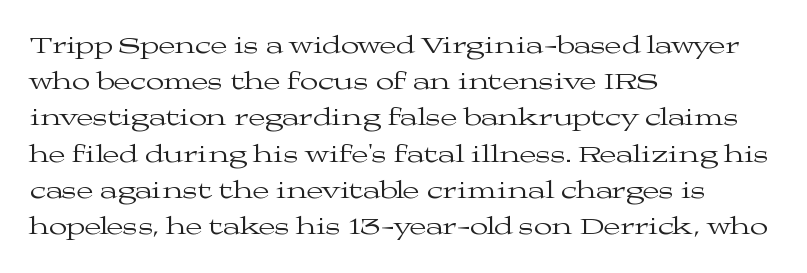
{"italic": "no", "bold": "no", "underline": "no", "align": "left", "line_spacing": "normal", "line_spacing_ratio": 1.51, "letter_spacing": "normal", "letter_spacing_em": 0.0, "glyph_px": 24}
